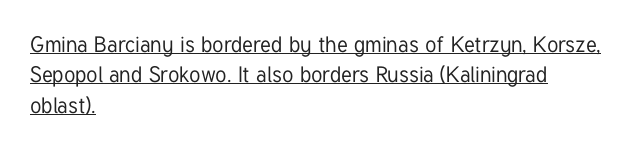
{"italic": "no", "underline": "yes", "align": "left", "line_spacing": "normal", "line_spacing_ratio": 1.38, "letter_spacing": "normal", "letter_spacing_em": 0.0, "glyph_px": 22}
